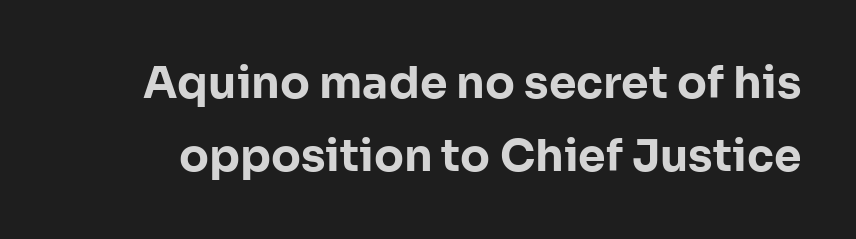
The image shows 44 px bold sans-serif type, upright; set normal line spacing (1.65x), normal letter spacing, not underlined; low stroke contrast and a medium x-height.
